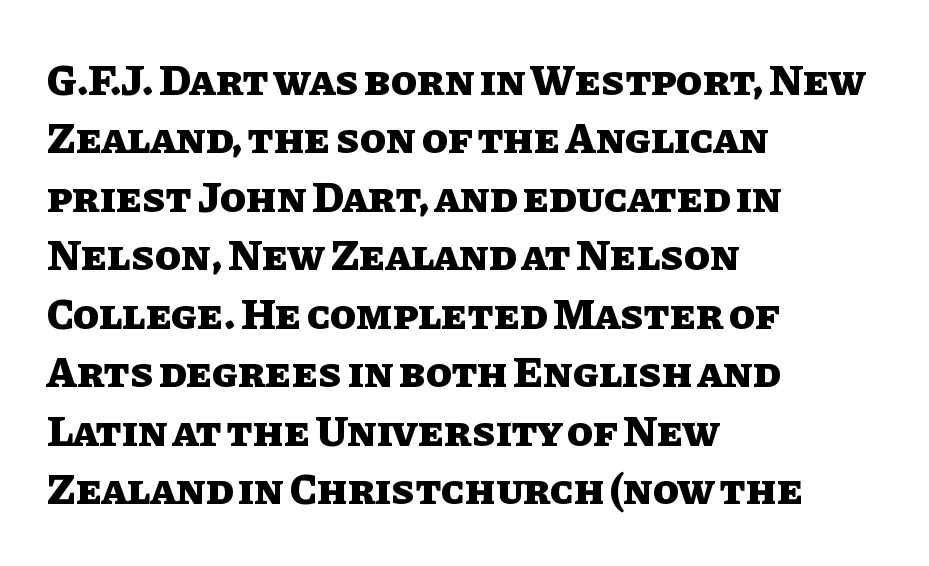
Typographic density is high because the face is bold. Style check: upright. The typesetter chose a ragged-right arrangement here. Decoration check: the copy has no underline.
